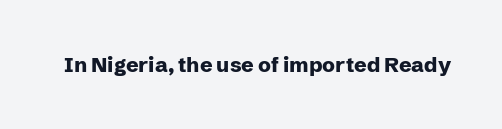
{"italic": "no", "bold": "yes", "underline": "no", "letter_spacing": "normal", "letter_spacing_em": 0.0, "glyph_px": 21}
